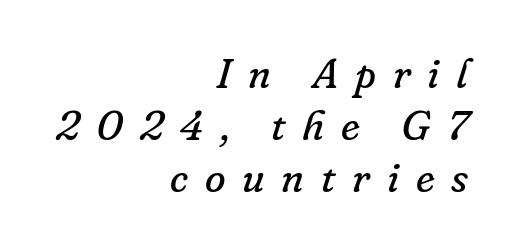
The image shows 42 px regular-weight serif type, italic (leaning right); set right-aligned, line spacing 1.24x, unusually wide letter spacing (+0.4 em), not underlined; low stroke contrast and a small x-height.
